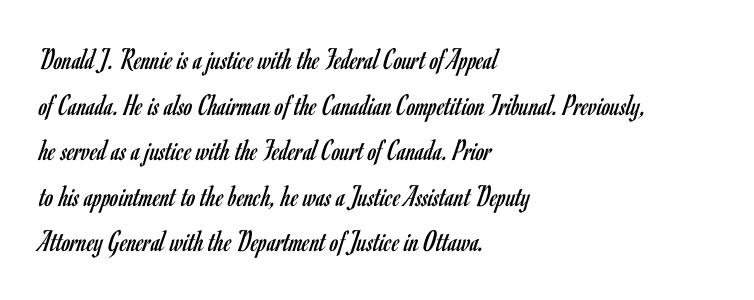
In CSS terms this would be text-align: left. Honestly, there is no underline to notice here at all. Bold? No — there's no thickening of the strokes. Honestly, the letter spacing is just normal — you wouldn't notice it. Normally led — the rows are evenly, conventionally spaced.
